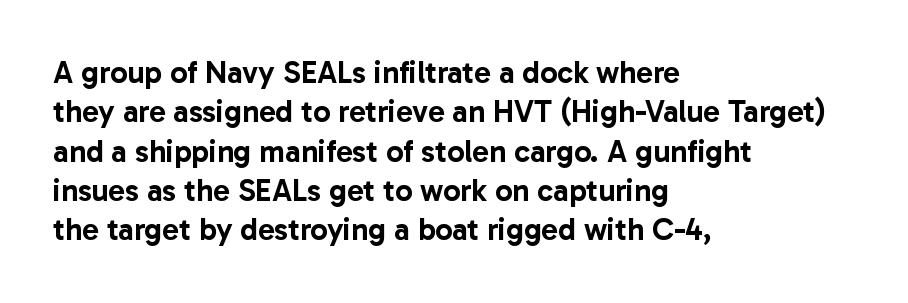
{"serif": "no", "italic": "no", "width": "normal", "stroke_contrast": "low", "x_height": "medium", "monospaced": "no", "underline": "no", "align": "left", "line_spacing": "normal", "line_spacing_ratio": 1.27, "letter_spacing": "normal", "letter_spacing_em": 0.0, "glyph_px": 31}
